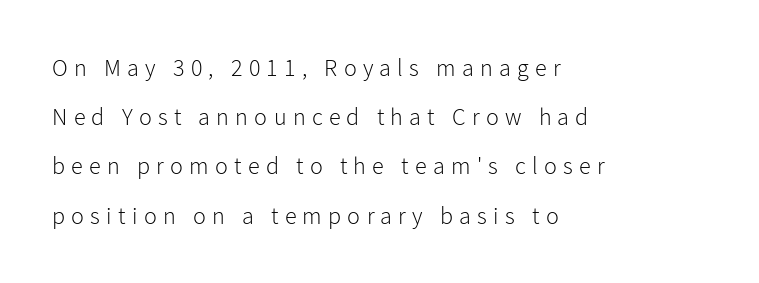
The image shows 24 px text type, upright; set left-aligned, loose line spacing (2.05x), unusually wide letter spacing (+0.26 em), not underlined.
